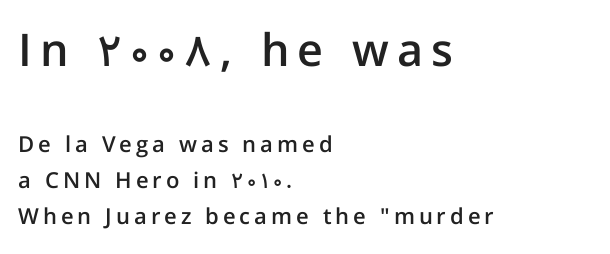
{"serif": "no", "italic": "no", "bold": "semi", "weight": "semibold", "width": "normal", "stroke_contrast": "low", "x_height": "medium", "monospaced": "no", "underline": "no", "align": "left", "line_spacing": "normal", "line_spacing_ratio": 1.64, "larger_block": "first", "size_ratio": 2.05, "glyph_px": 45}
